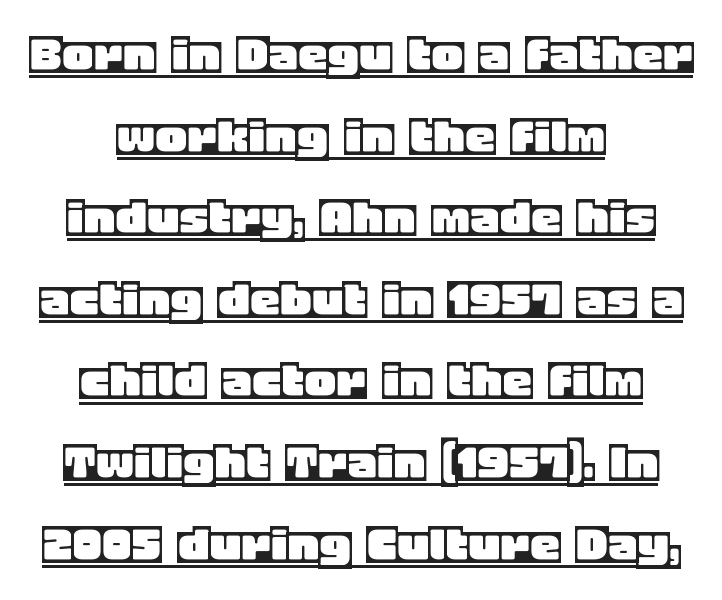
Q: Is the text italic (slanted)? A: No, it is upright.
Q: Is the text underlined? A: Yes.
Q: How is the paragraph aligned? A: Centered.
Q: Is the spacing between letters normal or unusually wide? A: Normal.
Q: Is the spacing between lines tight, normal or loose? A: Normal.
Q: Width (condensed, normal, or wide)? A: Normal.
Q: x-height? A: Large.
Q: Monospaced? A: No.
